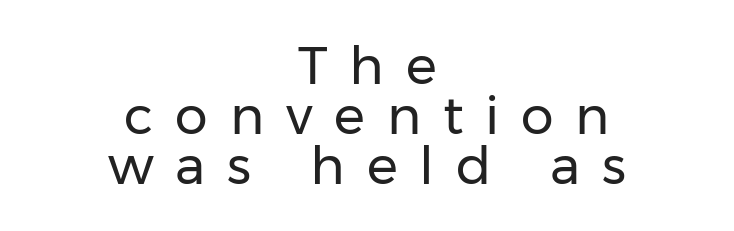
{"serif": "no", "italic": "no", "bold": "no", "weight": "regular", "width": "normal", "stroke_contrast": "low", "x_height": "medium", "monospaced": "no", "underline": "no", "align": "center", "line_spacing": "tight", "line_spacing_ratio": 0.96, "letter_spacing": "wide", "letter_spacing_em": 0.42, "glyph_px": 52}
